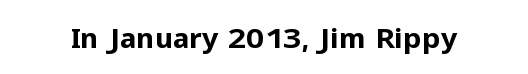
The image shows 28 px bold sans-serif type, upright; set normal letter spacing, not underlined; low stroke contrast and a medium x-height.
